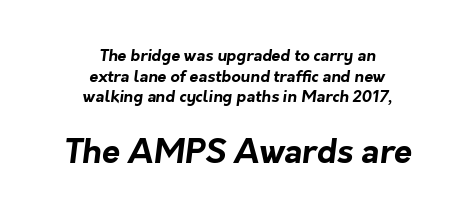
Characters follow at the spacing the type designer built in. The space between consecutive lines is moderate. Looks like regular typesetting: each glyph gets only the width it needs. Compared with an ordinary text face, these strokes are far heavier — a full bold.
